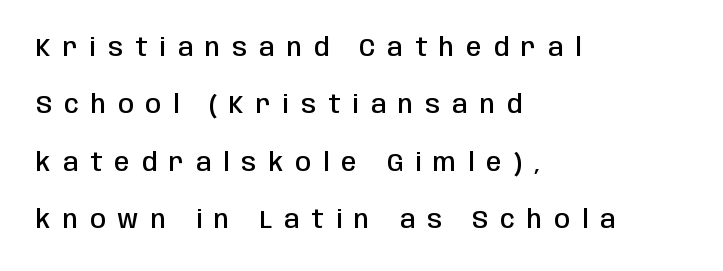
Q: Is the text bold? A: Semi-bold.
Q: Is the text italic (slanted)? A: No, it is upright.
Q: Is the text underlined? A: No.
Q: How is the paragraph aligned? A: Left-aligned.
Q: Is the spacing between letters normal or unusually wide? A: Unusually wide.
Q: Is the spacing between lines tight, normal or loose? A: Loose.
